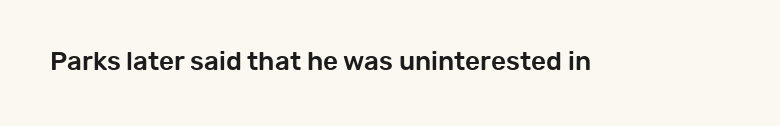
Is there any slant? The stems are plumb. Descenders are the only things crossing below the line. The line texture is even and compact thanks to regular tracking.
